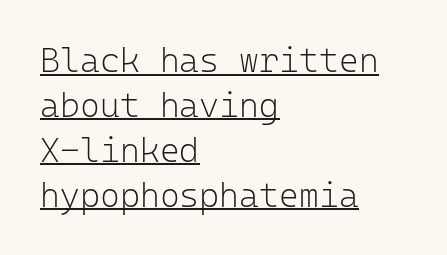
The image shows 34 px light sans-serif type, upright, monospaced; set left-aligned, normal line spacing (1.32x), normal letter spacing, underlined; low stroke contrast and a medium x-height.
